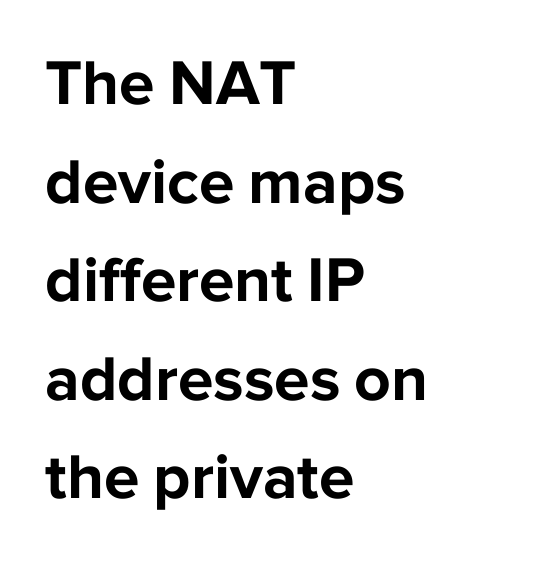
Q: Is the text bold? A: Yes.
Q: Is the text italic (slanted)? A: No, it is upright.
Q: Is the typeface a serif or a sans-serif typeface? A: Sans-serif.
Q: Is the text underlined? A: No.
Q: How is the paragraph aligned? A: Left-aligned.
Q: Is the spacing between letters normal or unusually wide? A: Normal.
Q: Is the spacing between lines tight, normal or loose? A: Normal.
Q: Width (condensed, normal, or wide)? A: Normal.
Q: Stroke contrast? A: Low.
Q: x-height? A: Medium.
Q: Monospaced? A: No.
